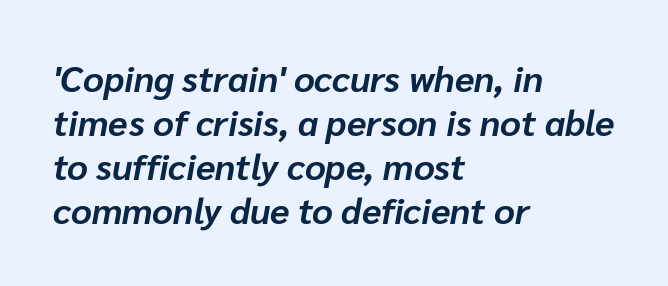
{"italic": "yes", "lean": "right", "slant_degrees": 10, "bold": "yes", "weight": "bold", "width": "normal", "stroke_contrast": "low", "x_height": "medium", "monospaced": "no", "underline": "no", "align": "left", "line_spacing_ratio": 1.22, "letter_spacing": "normal", "letter_spacing_em": 0.0, "glyph_px": 36}
